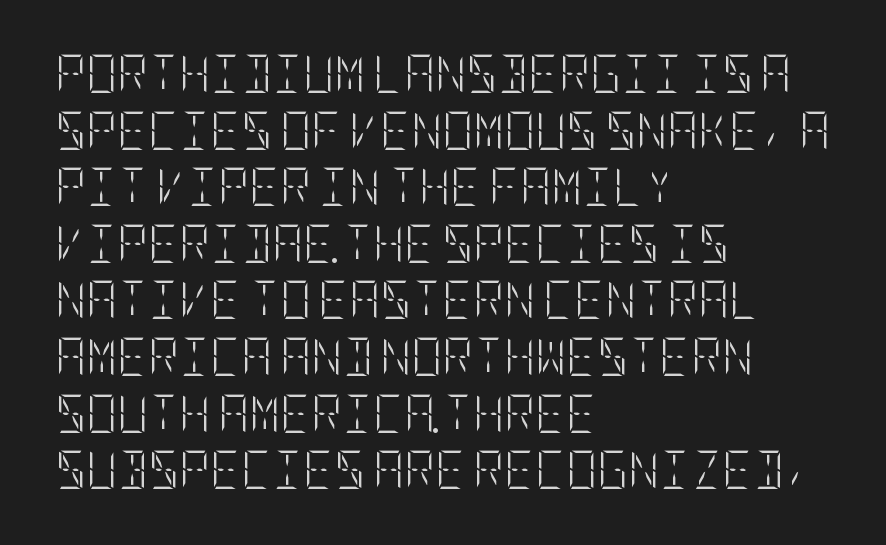
The image shows 38 px light, condensed type, upright; set left-aligned, normal line spacing (1.49x), normal letter spacing, not underlined; low stroke contrast and a large x-height.
